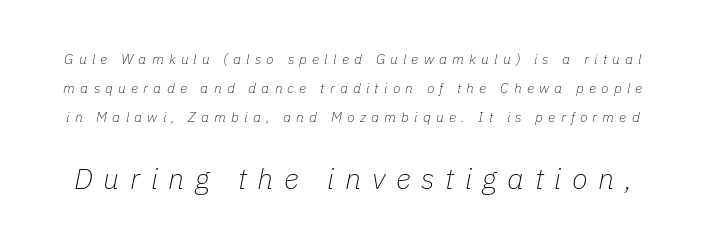
The image shows 29 px thin type, italic (leaning right); set loose line spacing (2.07x), unusually wide letter spacing (+0.37 em), not underlined; the second (bottom) block is 2.07x larger; low stroke contrast and a medium x-height.
